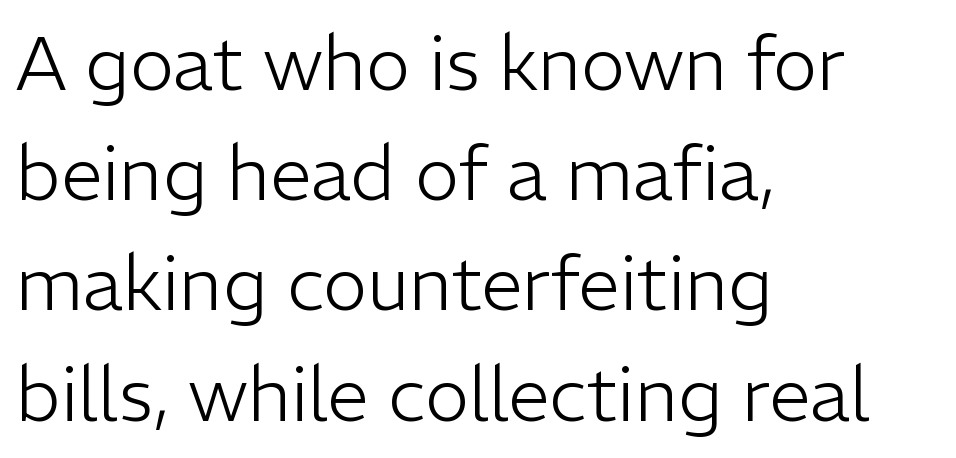
Notice how descenders clear the ascenders below comfortably — that's standard leading. Horizontal alignment here is leftward, the default for most running prose. The horizontal fit of the characters is conventional and even. Nothing sits at the stroke ends, so this counts as sans-serif. The strip under each line holds only bare page. This is roman type, the default non-slanted kind.
